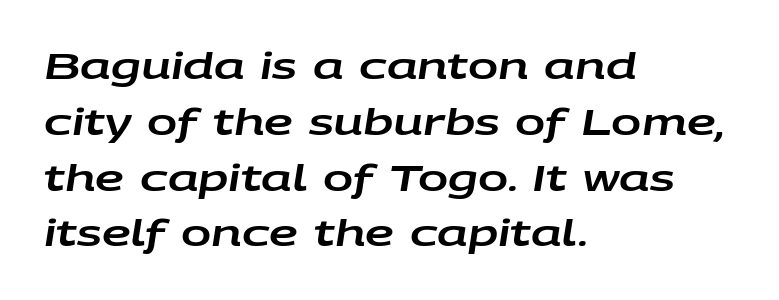
{"italic": "yes", "lean": "right", "slant_degrees": 9, "width": "wide", "stroke_contrast": "low", "x_height": "large", "monospaced": "no", "underline": "no", "align": "left", "line_spacing": "normal", "line_spacing_ratio": 1.55, "letter_spacing": "normal", "letter_spacing_em": 0.0, "glyph_px": 36}
